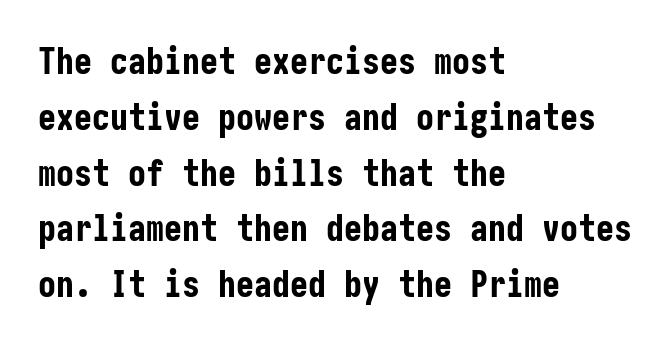
{"serif": "no", "italic": "no", "bold": "yes", "weight": "bold", "width": "condensed", "stroke_contrast": "low", "x_height": "medium", "underline": "no", "align": "left", "line_spacing": "normal", "line_spacing_ratio": 1.55, "letter_spacing": "normal", "letter_spacing_em": 0.0, "glyph_px": 36}
